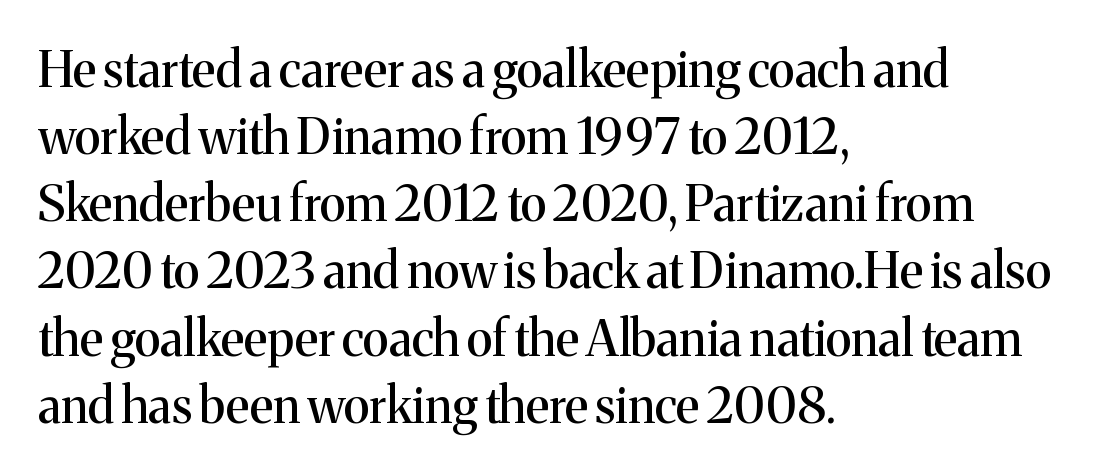
Q: Is the text italic (slanted)? A: No, it is upright.
Q: Is the typeface a serif or a sans-serif typeface? A: Serif.
Q: Is the text underlined? A: No.
Q: How is the paragraph aligned? A: Left-aligned.
Q: Is the spacing between letters normal or unusually wide? A: Normal.
Q: Is the spacing between lines tight, normal or loose? A: Normal.
Q: Width (condensed, normal, or wide)? A: Normal.
Q: Stroke contrast? A: Medium.
Q: x-height? A: Medium.
Q: Monospaced? A: No.
